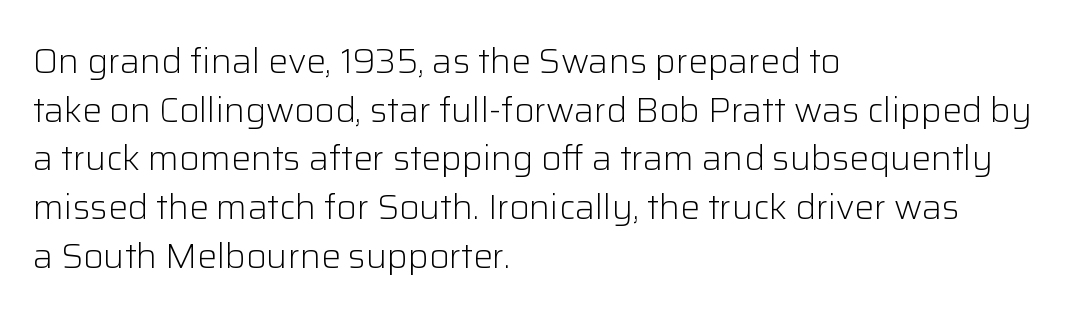
{"serif": "no", "italic": "no", "bold": "no", "weight": "light", "width": "normal", "stroke_contrast": "low", "x_height": "medium", "monospaced": "no", "underline": "no", "align": "left", "line_spacing": "normal", "line_spacing_ratio": 1.39, "letter_spacing": "normal", "letter_spacing_em": 0.0, "glyph_px": 35}
